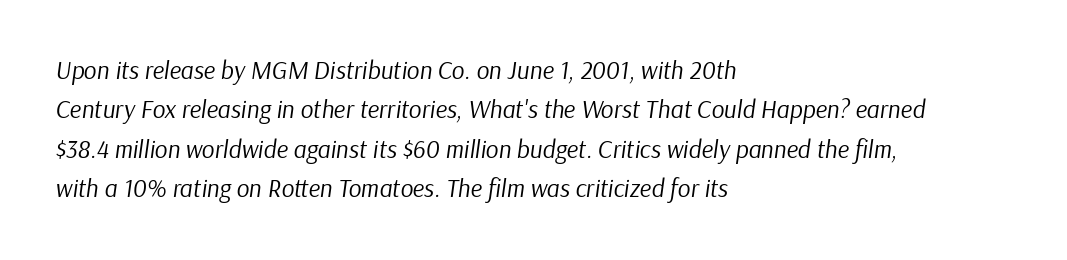
{"italic": "yes", "lean": "right", "slant_degrees": 9, "bold": "no", "underline": "no", "align": "left", "line_spacing": "normal", "line_spacing_ratio": 1.58, "letter_spacing": "normal", "letter_spacing_em": 0.0, "glyph_px": 25}
